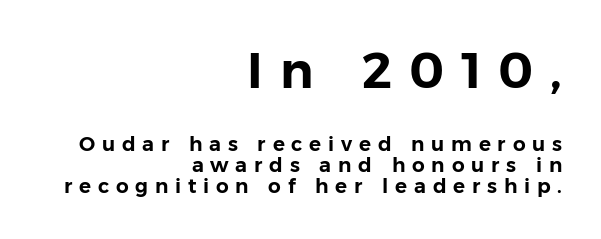
The image shows 50 px sans-serif type, upright; set right-aligned, tight line spacing (1.05x), unusually wide letter spacing (+0.34 em), not underlined; the first (top) block is 2.5x larger; low stroke contrast and a medium x-height.
